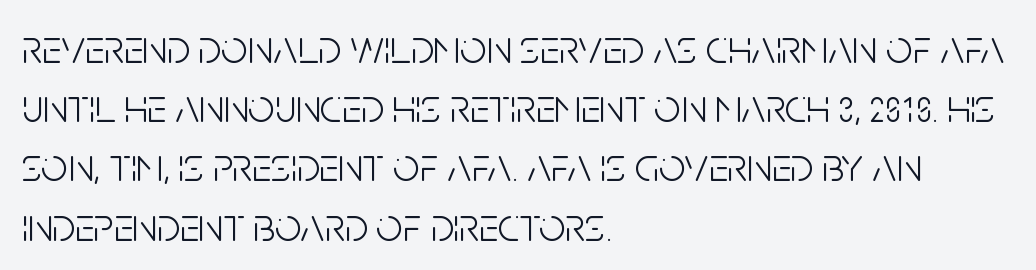
{"serif": "no", "italic": "no", "bold": "no", "weight": "light", "width": "condensed", "stroke_contrast": "low", "x_height": "large", "monospaced": "no", "underline": "no", "align": "left", "line_spacing": "normal", "line_spacing_ratio": 1.26, "letter_spacing": "normal", "letter_spacing_em": 0.0, "glyph_px": 47}
